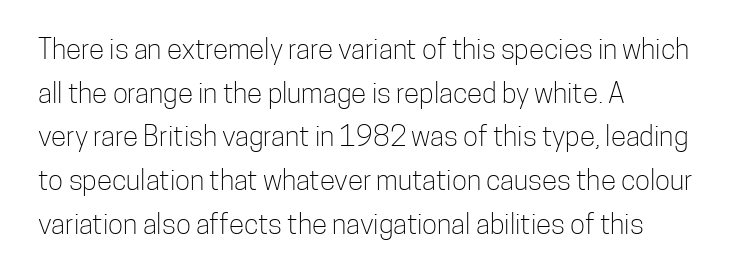
Inter-character spacing is left at the font's built-in metrics. The rows are spaced the way most documents space them. The words here are not underlined. The weight would be labelled regular, book, light, or lighter still. Spacing verdict: proportional, widths tailored to each character. Leftover space on each line is placed entirely after the last word.
